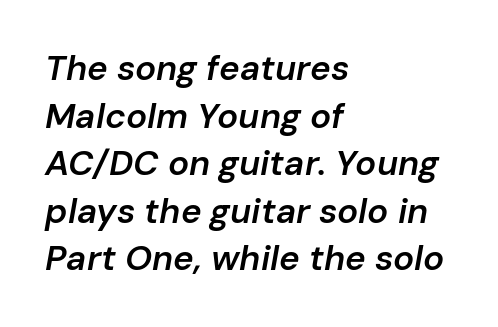
{"italic": "yes", "lean": "right", "slant_degrees": 10, "bold": "semi", "weight": "semibold", "width": "normal", "stroke_contrast": "low", "x_height": "medium", "monospaced": "no", "underline": "no", "align": "left", "line_spacing": "normal", "line_spacing_ratio": 1.36, "letter_spacing": "normal", "letter_spacing_em": 0.0, "glyph_px": 35}
